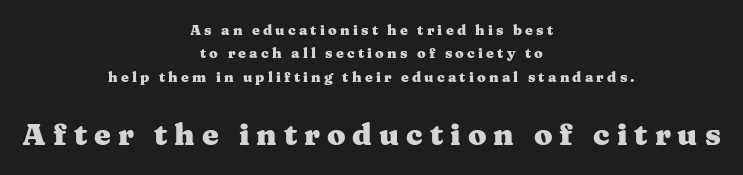
{"serif": "yes", "italic": "no", "bold": "yes", "weight": "heavy", "width": "wide", "stroke_contrast": "medium", "x_height": "medium", "monospaced": "no", "underline": "no", "align": "center", "line_spacing": "normal", "line_spacing_ratio": 1.67, "letter_spacing": "wide", "letter_spacing_em": 0.23, "larger_block": "second", "size_ratio": 2.14, "glyph_px": 30}
